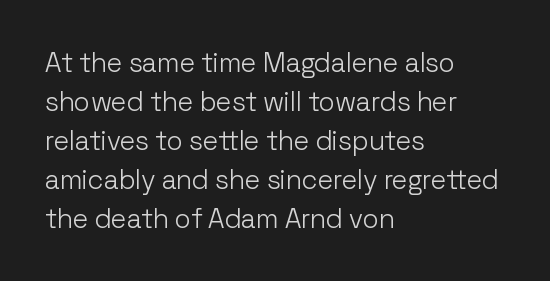
{"italic": "no", "bold": "no", "underline": "no", "align": "left", "line_spacing": "normal", "line_spacing_ratio": 1.44, "letter_spacing": "normal", "letter_spacing_em": 0.0, "glyph_px": 27}
